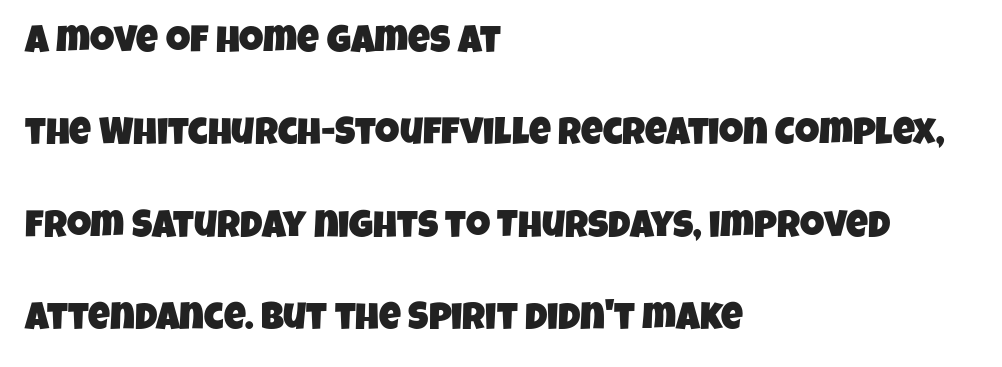
{"serif": "no", "width": "condensed", "stroke_contrast": "low", "x_height": "large", "monospaced": "no", "underline": "no", "align": "left", "line_spacing": "loose", "line_spacing_ratio": 2.43, "letter_spacing": "normal", "letter_spacing_em": 0.0, "glyph_px": 38}
